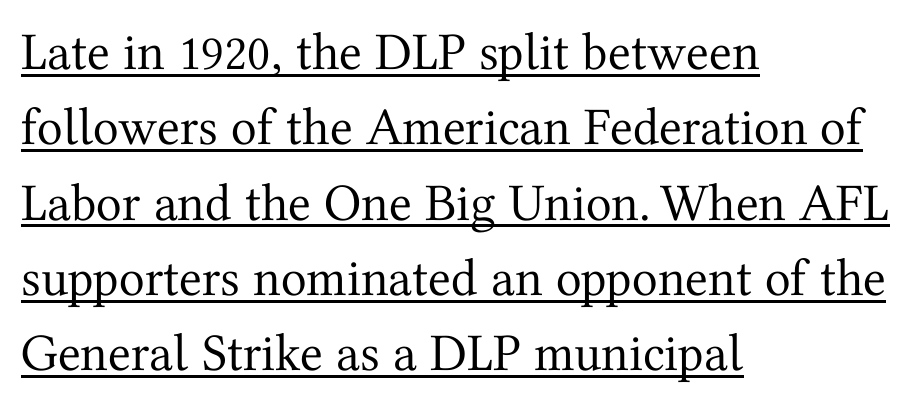
The image shows 53 px regular-weight serif type, upright; set left-aligned, normal line spacing (1.42x), normal letter spacing, underlined; medium stroke contrast and a medium x-height.
